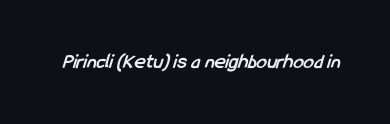
On the weight axis this lands at bold, roughly 700. Spacing between characters is what you'd get straight out of the box. Check under the words: just untouched page.
